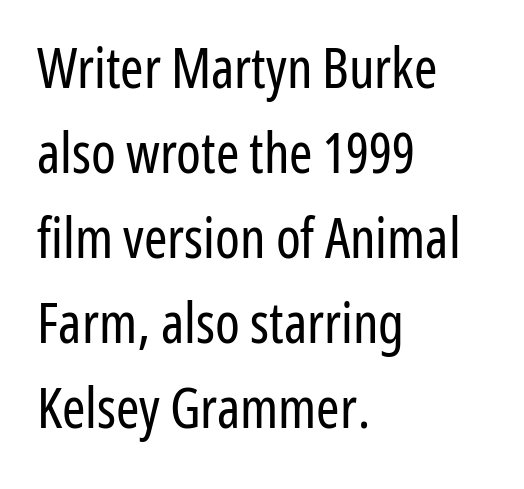
{"serif": "no", "italic": "no", "bold": "no", "weight": "regular", "width": "condensed", "stroke_contrast": "low", "x_height": "medium", "monospaced": "no", "underline": "no", "align": "left", "line_spacing": "normal", "line_spacing_ratio": 1.52, "letter_spacing": "normal", "letter_spacing_em": 0.0, "glyph_px": 56}
